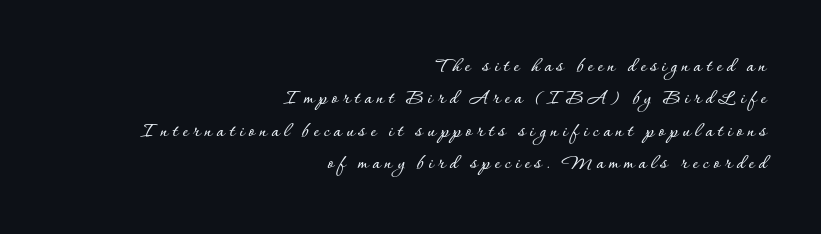
{"underline": "no", "align": "right", "line_spacing": "normal", "line_spacing_ratio": 1.54, "letter_spacing": "wide", "letter_spacing_em": 0.21, "glyph_px": 21}
